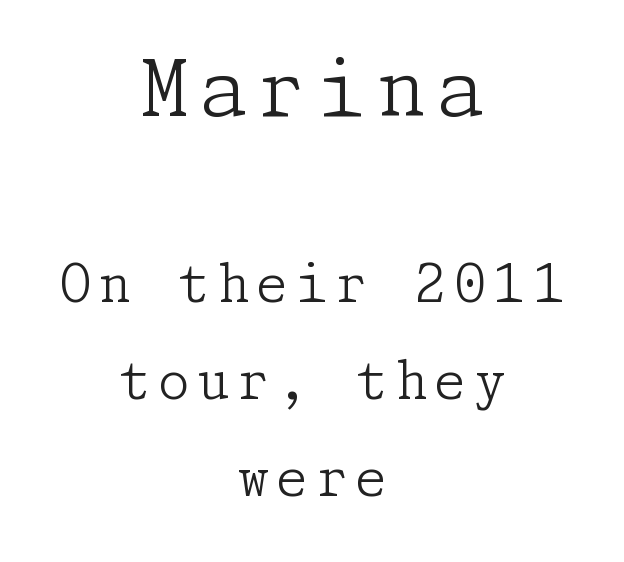
Q: Is the text bold? A: No.
Q: Is the text italic (slanted)? A: No, it is upright.
Q: Is the typeface a serif or a sans-serif typeface? A: Serif.
Q: Is the text underlined? A: No.
Q: How is the paragraph aligned? A: Centered.
Q: Which block of text is set in a larger size, the first (top) or the second (bottom)? A: The first (top) one.
Q: Width (condensed, normal, or wide)? A: Normal.
Q: Stroke contrast? A: Low.
Q: x-height? A: Medium.
